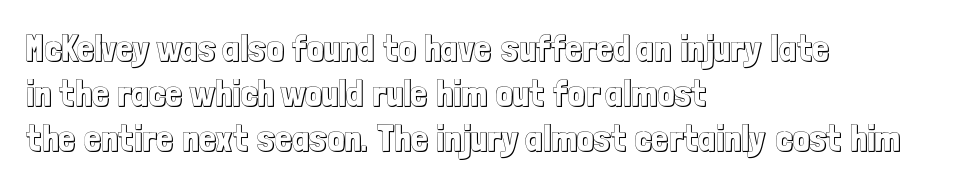
Q: Is the text italic (slanted)? A: No, it is upright.
Q: Is the text underlined? A: No.
Q: How is the paragraph aligned? A: Left-aligned.
Q: Is the spacing between letters normal or unusually wide? A: Normal.
Q: Width (condensed, normal, or wide)? A: Condensed.
Q: x-height? A: Medium.
Q: Monospaced? A: No.
